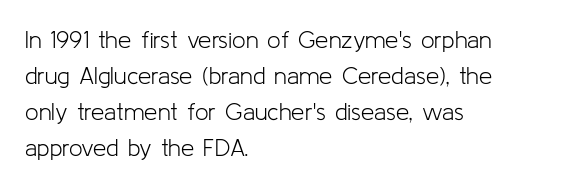
The image shows 24 px text type, upright; set left-aligned, normal line spacing (1.5x), normal letter spacing, not underlined.
